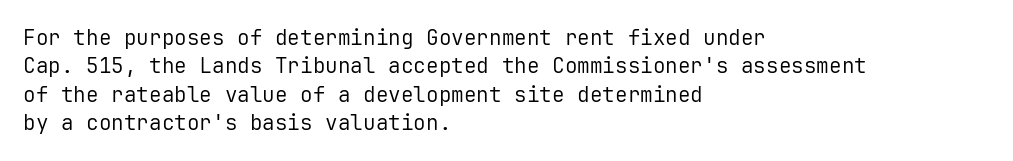
The image shows 21 px text type, upright; set left-aligned, normal line spacing (1.35x), normal letter spacing, not underlined.
